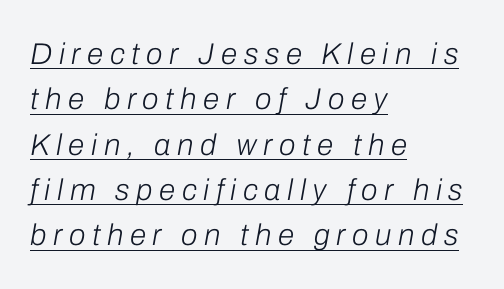
It's the slanting kind of type. All the whitespace from short lines collects on the right. The rendering uses natural spacing where letterforms have individual widths. The tracking jumps out immediately: characters are airy and widely separated. Does a line run under the words? Yes, clearly.
